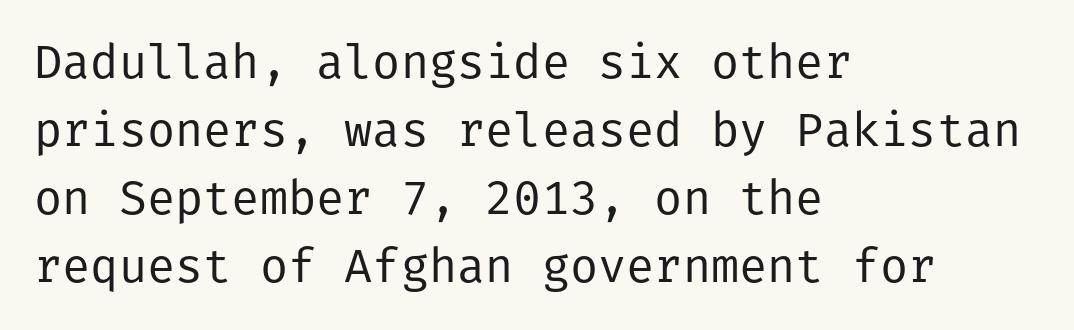
The paragraph shown leans on its left margin. The typeface chosen for these lines omits serifs. Does extra space separate the letters? No, they use regular spacing. The space beneath each line is pristine and unruled.
